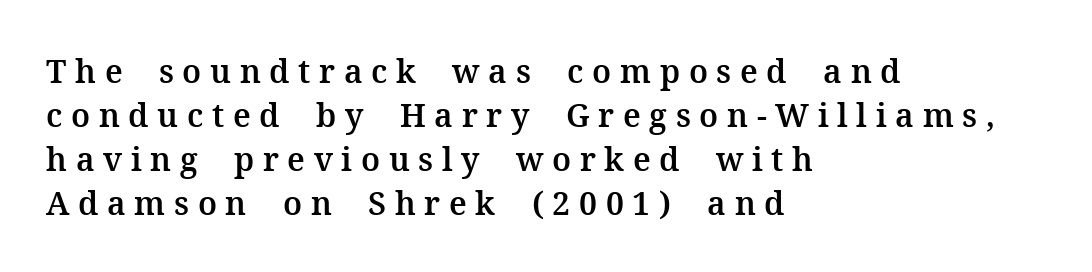
The rendering uses natural spacing where letterforms have individual widths. Type style note: has serifs. These lines are set flush left with a ragged right edge. Leading matches the norm, producing a regular column.
